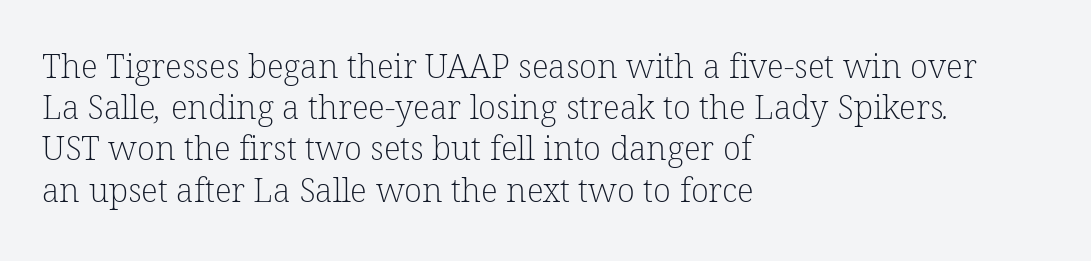
Interline gaps are of average width in this sample. The rendering uses natural spacing where letterforms have individual widths. Quick note: underline off. Alignment: flush left.
